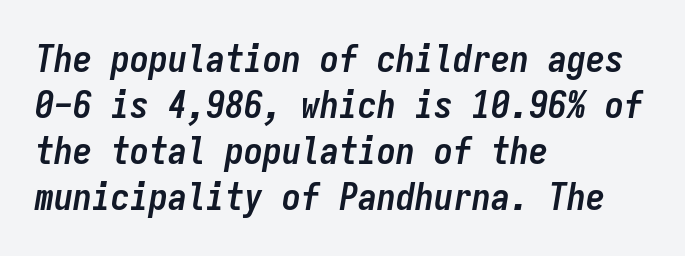
When letters slant like this, we call the style italic. The line texture is even and compact thanks to regular tracking. Teacher's note: observe the even left margin — that is flush-left alignment. Monospaced: the letters line up in strict vertical columns. No word sits above an underline.
